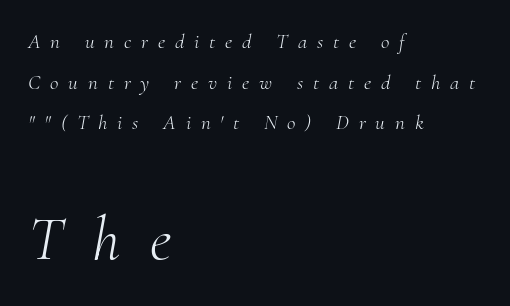
The zone under the glyphs is completely vacant. Each letter keeps its own natural width here, so spacing adapts to shape. The leading is generous, giving the passage an open texture. A student would call this left alignment; a typographer would say flush left, rag right.
